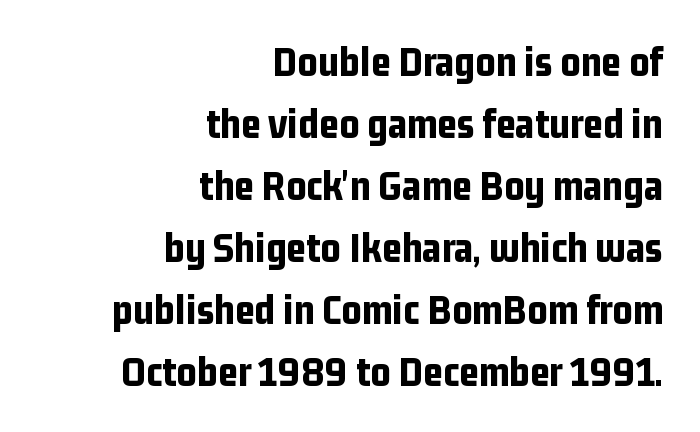
Q: Is the text bold? A: Yes.
Q: Is the text italic (slanted)? A: No, it is upright.
Q: Is the typeface a serif or a sans-serif typeface? A: Sans-serif.
Q: Is the text underlined? A: No.
Q: How is the paragraph aligned? A: Right-aligned.
Q: Is the spacing between letters normal or unusually wide? A: Normal.
Q: Is the spacing between lines tight, normal or loose? A: Normal.
Q: Width (condensed, normal, or wide)? A: Condensed.
Q: Stroke contrast? A: Low.
Q: x-height? A: Medium.
Q: Monospaced? A: No.
